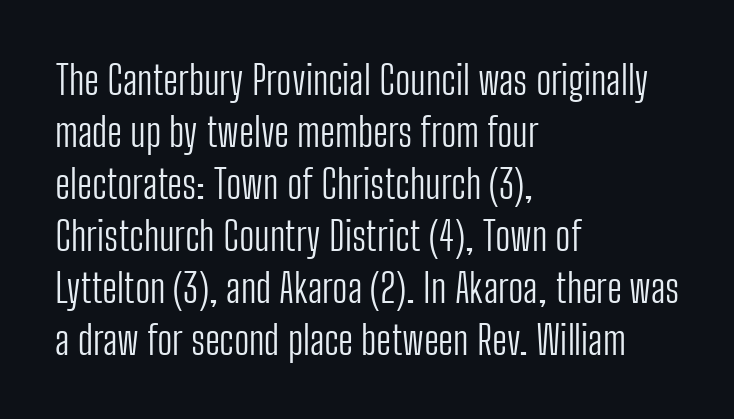
{"serif": "no", "italic": "no", "bold": "no", "weight": "light", "width": "condensed", "stroke_contrast": "low", "x_height": "medium", "monospaced": "no", "underline": "no", "align": "left", "line_spacing": "normal", "line_spacing_ratio": 1.3, "letter_spacing": "normal", "letter_spacing_em": 0.0, "glyph_px": 40}
